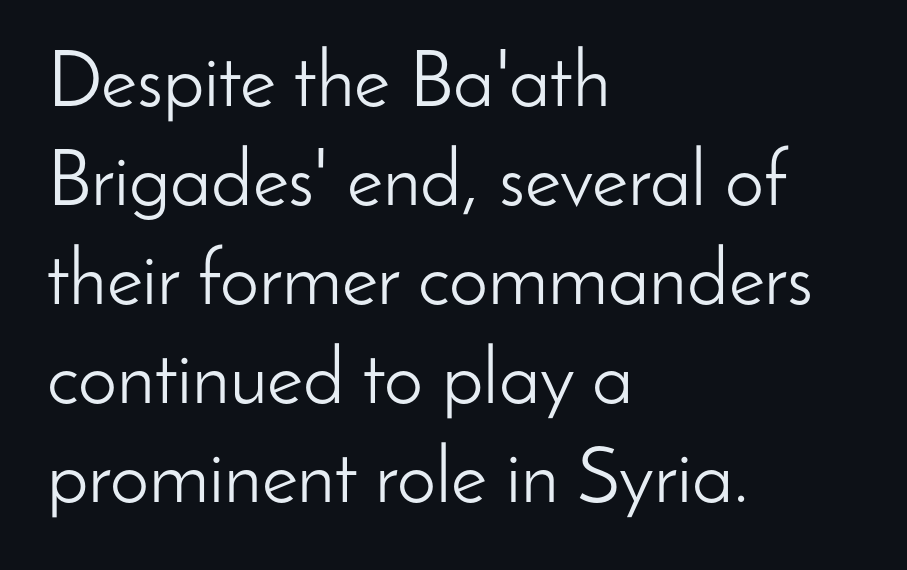
{"serif": "no", "italic": "no", "bold": "no", "weight": "light", "width": "normal", "stroke_contrast": "low", "x_height": "small", "monospaced": "no", "underline": "no", "align": "left", "line_spacing": "normal", "line_spacing_ratio": 1.27, "letter_spacing": "normal", "letter_spacing_em": 0.0, "glyph_px": 78}
